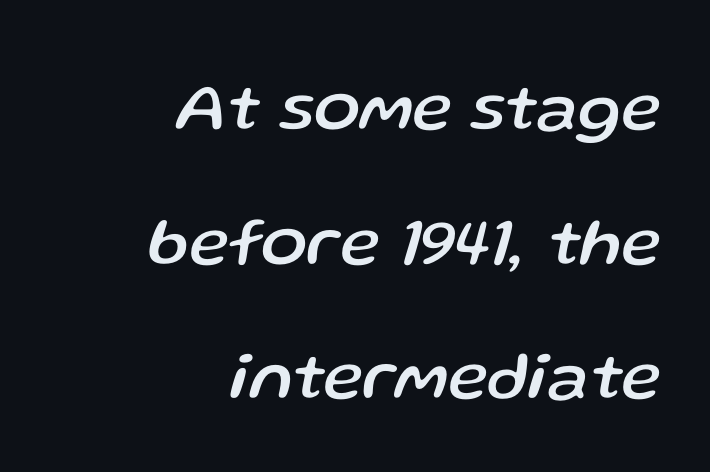
The image shows 68 px text type, italic (leaning right); set right-aligned, loose line spacing (1.98x), normal letter spacing, not underlined; low stroke contrast and a medium x-height.
